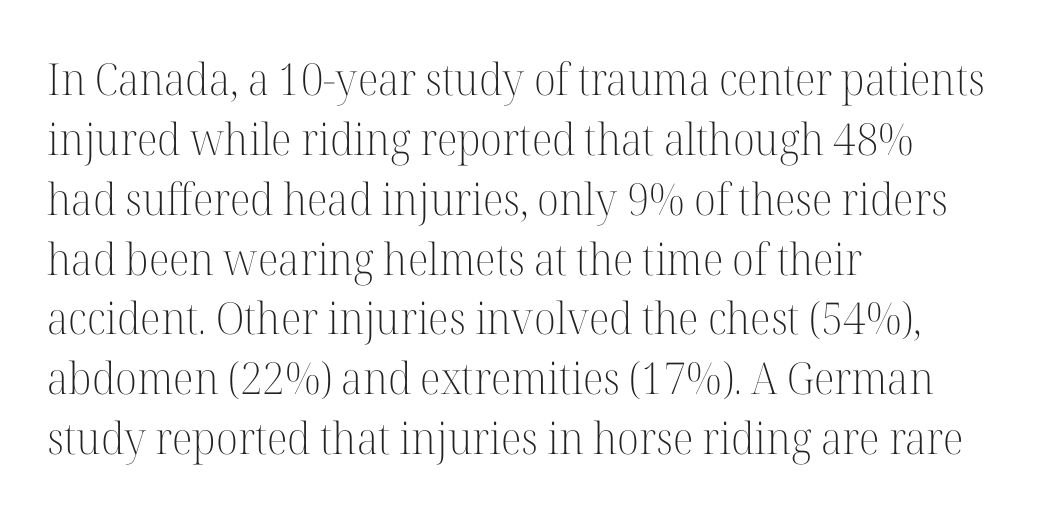
The letters stand straight up with perfectly vertical stems. This rendering employs a face with finishing strokes, i.e., a serif. Type without underlining. Does extra space separate the letters? No, they use regular spacing.
